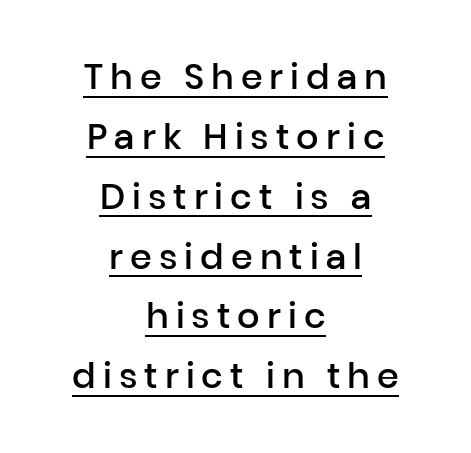
Q: Is the text bold? A: Semi-bold.
Q: Is the text italic (slanted)? A: No, it is upright.
Q: Is the typeface a serif or a sans-serif typeface? A: Sans-serif.
Q: Is the text underlined? A: Yes.
Q: How is the paragraph aligned? A: Centered.
Q: Is the spacing between letters normal or unusually wide? A: Unusually wide.
Q: Width (condensed, normal, or wide)? A: Normal.
Q: Stroke contrast? A: Low.
Q: x-height? A: Medium.
Q: Monospaced? A: No.
